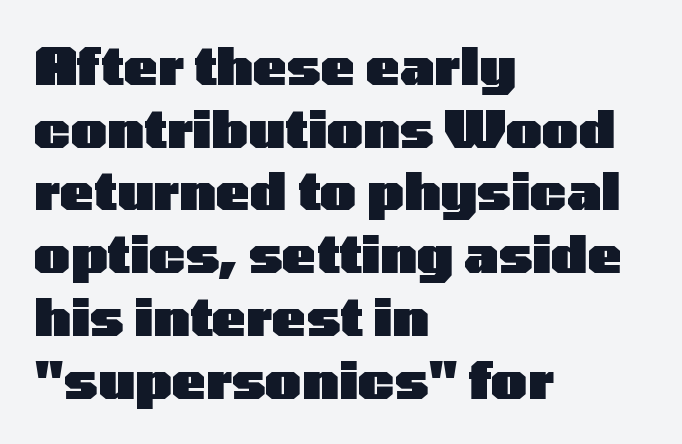
{"serif": "no", "italic": "no", "bold": "yes", "weight": "heavy", "width": "wide", "stroke_contrast": "low", "x_height": "medium", "monospaced": "no", "underline": "no", "align": "left", "line_spacing_ratio": 1.23, "letter_spacing": "normal", "letter_spacing_em": 0.0, "glyph_px": 51}
